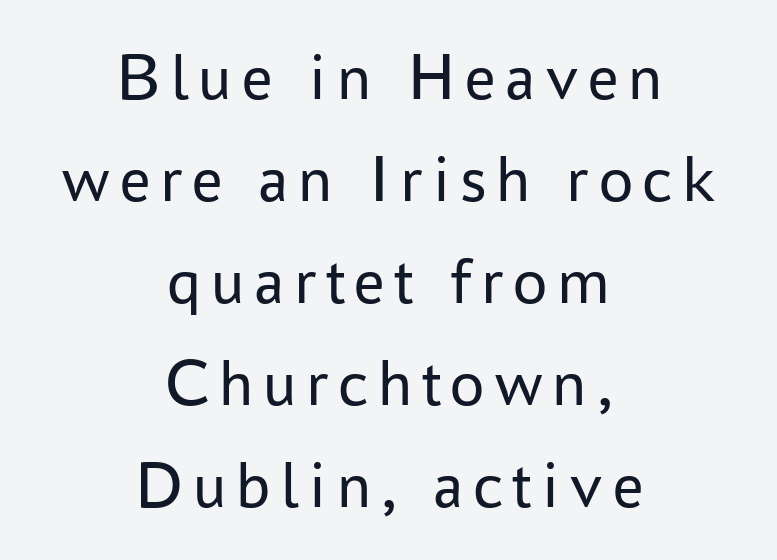
Q: Is the text bold? A: No.
Q: Is the text italic (slanted)? A: No, it is upright.
Q: Is the typeface a serif or a sans-serif typeface? A: Sans-serif.
Q: Is the text underlined? A: No.
Q: How is the paragraph aligned? A: Centered.
Q: Is the spacing between lines tight, normal or loose? A: Normal.
Q: Width (condensed, normal, or wide)? A: Normal.
Q: Stroke contrast? A: Low.
Q: x-height? A: Medium.
Q: Monospaced? A: No.
